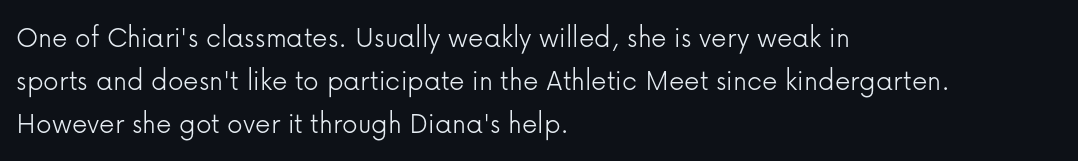
{"serif": "no", "italic": "no", "bold": "no", "weight": "light", "width": "normal", "stroke_contrast": "low", "x_height": "medium", "monospaced": "no", "underline": "no", "align": "left", "line_spacing": "normal", "line_spacing_ratio": 1.39, "letter_spacing": "normal", "letter_spacing_em": 0.0, "glyph_px": 31}
